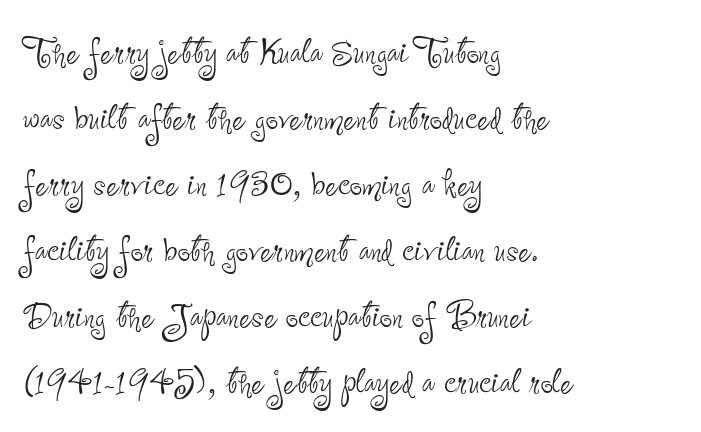
The image shows 44 px thin, condensed sans-serif type; set left-aligned, normal line spacing (1.5x), normal letter spacing, not underlined; low stroke contrast and a small x-height.
